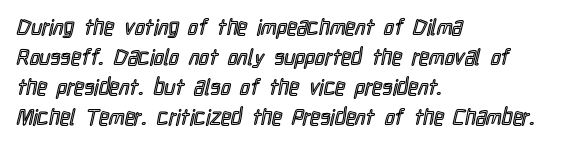
Q: Is the text italic (slanted)? A: Yes.
Q: Is the text underlined? A: No.
Q: How is the paragraph aligned? A: Left-aligned.
Q: Is the spacing between letters normal or unusually wide? A: Normal.
Q: Is the spacing between lines tight, normal or loose? A: Normal.
